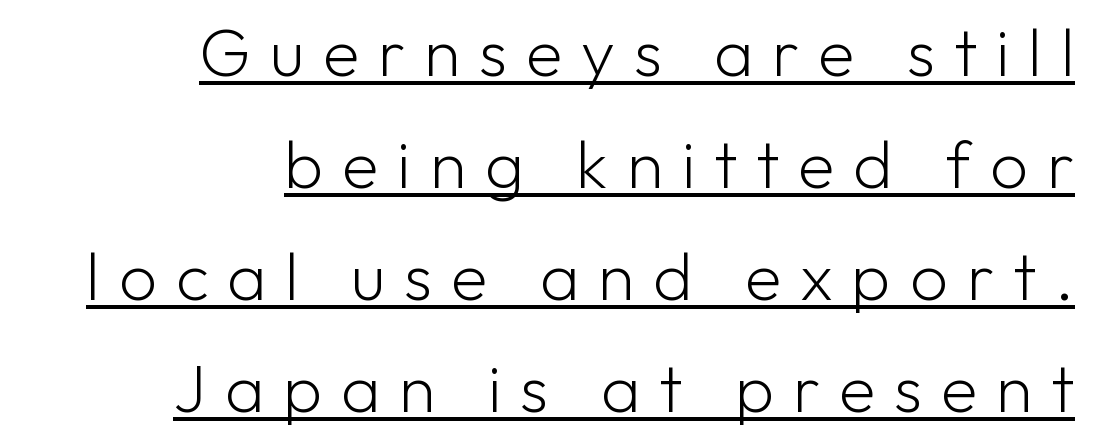
{"serif": "no", "italic": "no", "bold": "no", "weight": "light", "width": "normal", "stroke_contrast": "low", "x_height": "medium", "monospaced": "no", "underline": "yes", "align": "right", "line_spacing": "normal", "line_spacing_ratio": 1.67, "letter_spacing": "wide", "letter_spacing_em": 0.28, "glyph_px": 67}
